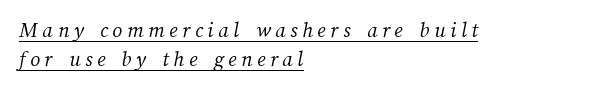
The image shows 22 px text type; set left-aligned, normal line spacing (1.32x), unusually wide letter spacing (+0.21 em), underlined.
